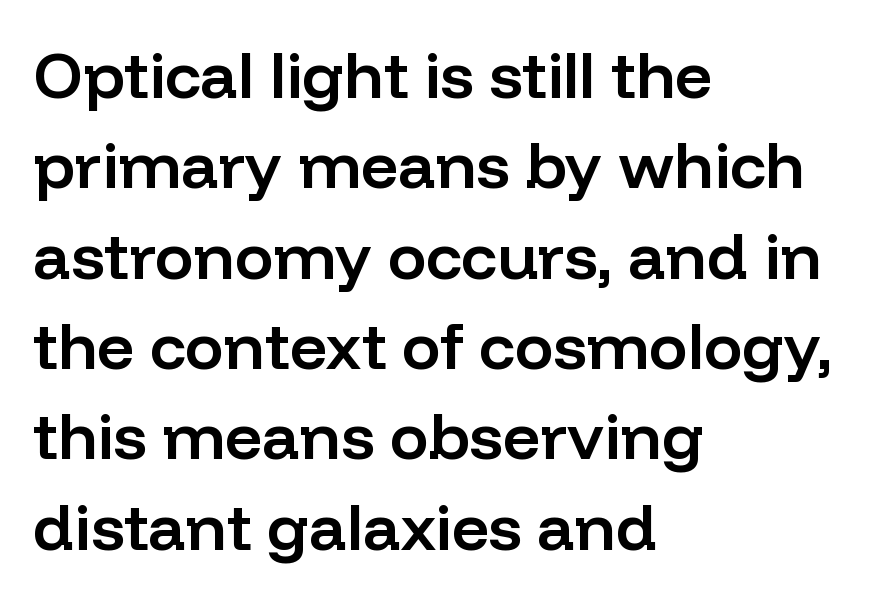
{"serif": "no", "italic": "no", "bold": "semi", "weight": "semibold", "width": "normal", "stroke_contrast": "low", "x_height": "medium", "monospaced": "no", "underline": "no", "align": "left", "line_spacing": "normal", "line_spacing_ratio": 1.39, "letter_spacing": "normal", "letter_spacing_em": 0.0, "glyph_px": 65}
